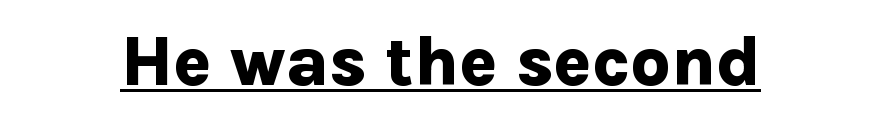
The rendering keeps characters at their native spacing. The rendered words wear a rule along their underside. Look at the bottom of the vertical strokes: they stop flat, with no serifs. Strong, thick strokes mark this as bold type. Do the characters align in a grid? No, the font is proportional.
